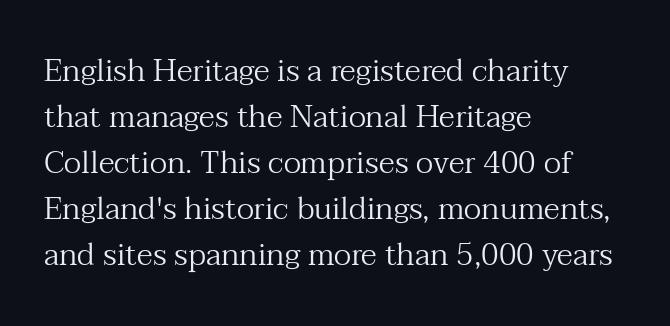
Quick note: underline off. Small tapered or slab feet sit at the stroke ends, so this counts as serif. Which margin do the lines hug? The left one — the right edge is uneven. How are the letters spaced? Ordinarily, with no added tracking.
